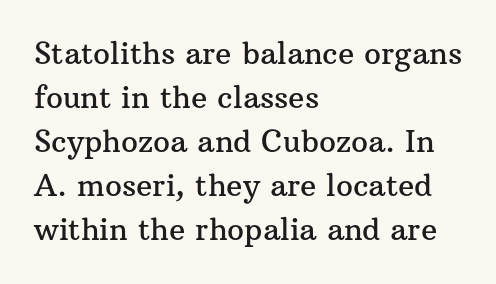
Q: Is the text italic (slanted)? A: No, it is upright.
Q: Is the typeface a serif or a sans-serif typeface? A: Serif.
Q: Is the text underlined? A: No.
Q: How is the paragraph aligned? A: Left-aligned.
Q: Is the spacing between letters normal or unusually wide? A: Normal.
Q: Is the spacing between lines tight, normal or loose? A: Normal.
Q: Width (condensed, normal, or wide)? A: Normal.
Q: Stroke contrast? A: Medium.
Q: x-height? A: Medium.
Q: Monospaced? A: No.
